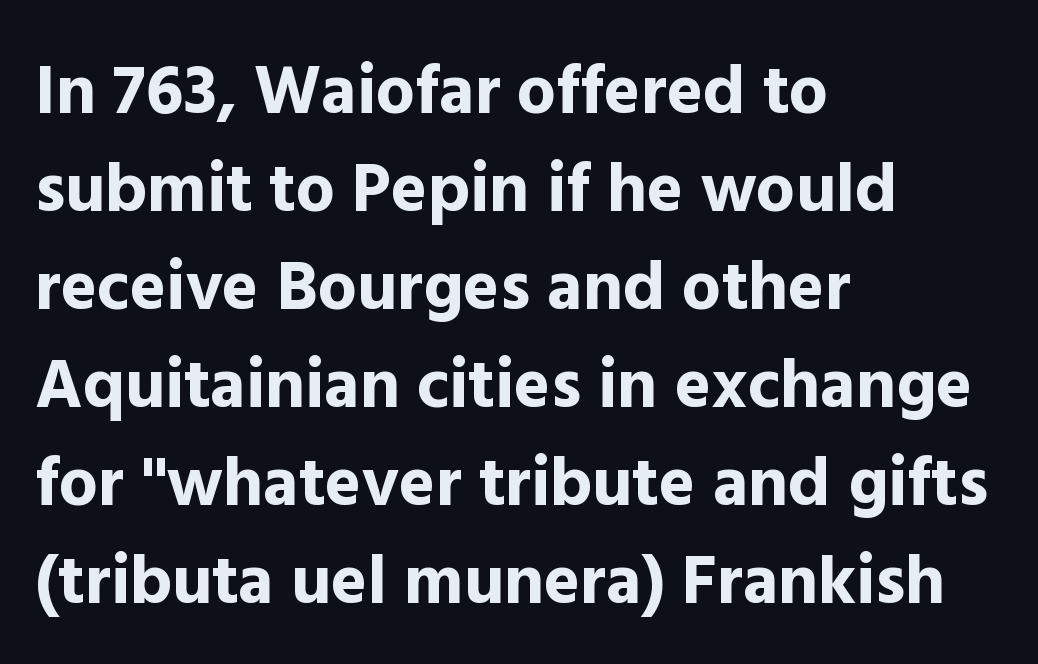
{"serif": "no", "italic": "no", "bold": "yes", "weight": "bold", "width": "normal", "x_height": "medium", "monospaced": "no", "underline": "no", "align": "left", "line_spacing": "normal", "line_spacing_ratio": 1.42, "letter_spacing": "normal", "letter_spacing_em": 0.0, "glyph_px": 69}
